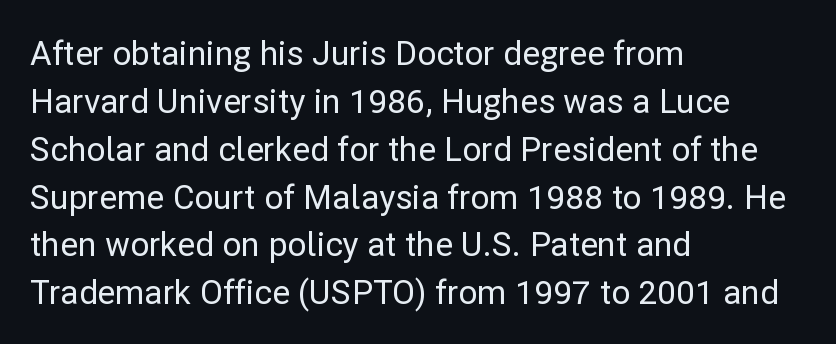
{"serif": "no", "italic": "no", "width": "normal", "stroke_contrast": "low", "x_height": "medium", "monospaced": "no", "underline": "no", "align": "left", "line_spacing": "normal", "line_spacing_ratio": 1.45, "letter_spacing": "normal", "letter_spacing_em": 0.0, "glyph_px": 33}
